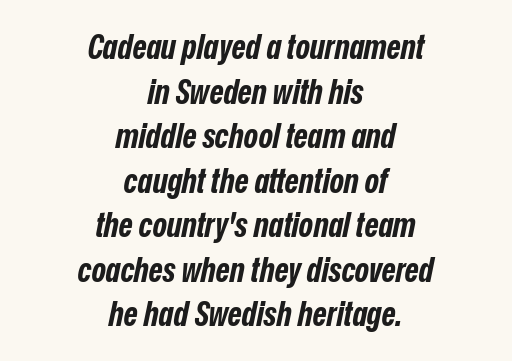
The face used here is proportionally spaced, like ordinary book or web type. Strong, thick strokes mark this as bold type. Caption: standard tracking, unaltered. This rendering uses center alignment, leaving both contours irregular but symmetric. Bare-footed words on every line.
